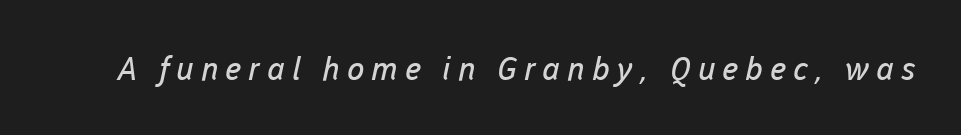
Q: Is the text bold? A: No.
Q: Is the typeface a serif or a sans-serif typeface? A: Sans-serif.
Q: Is the text underlined? A: No.
Q: Is the spacing between letters normal or unusually wide? A: Unusually wide.
Q: Width (condensed, normal, or wide)? A: Normal.
Q: Stroke contrast? A: Low.
Q: x-height? A: Medium.
Q: Monospaced? A: No.
